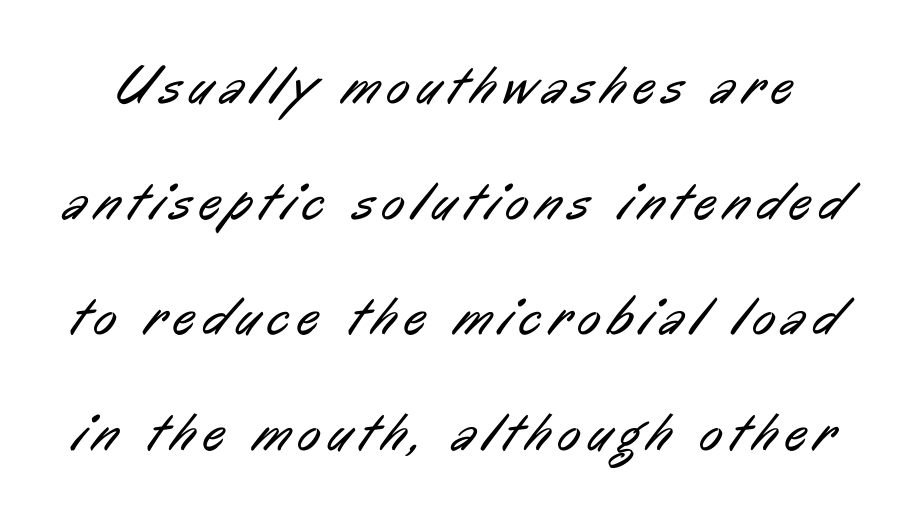
Is this a sans? Yes — the strokes have no serifs. The block of text is sparse from top to bottom, with ample space between rows. Each letter keeps its own natural width here, so spacing adapts to shape. Compared with a typical body face, this is equally light or lighter still. Plain, unruled lines of type.
